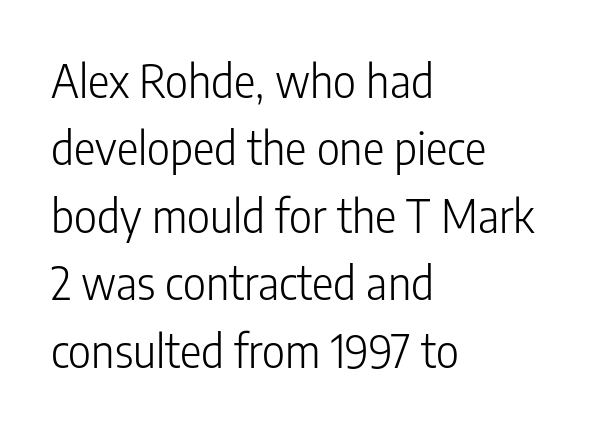
Q: Is the text bold? A: No.
Q: Is the text italic (slanted)? A: No, it is upright.
Q: Is the typeface a serif or a sans-serif typeface? A: Sans-serif.
Q: Is the text underlined? A: No.
Q: How is the paragraph aligned? A: Left-aligned.
Q: Is the spacing between letters normal or unusually wide? A: Normal.
Q: Is the spacing between lines tight, normal or loose? A: Normal.
Q: Width (condensed, normal, or wide)? A: Condensed.
Q: Stroke contrast? A: Low.
Q: x-height? A: Medium.
Q: Monospaced? A: No.
